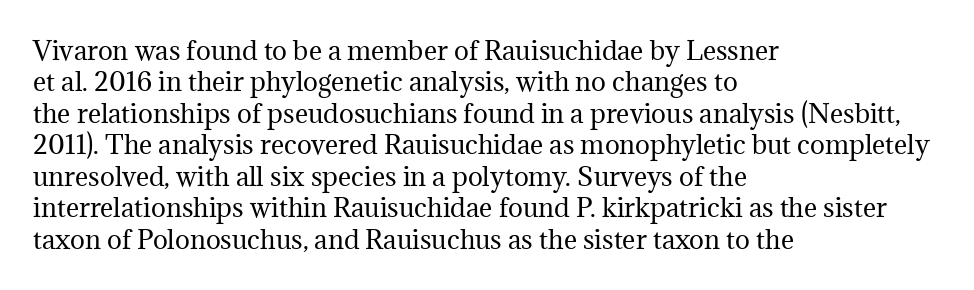
Q: Is the text bold? A: No.
Q: Is the text italic (slanted)? A: No, it is upright.
Q: Is the text underlined? A: No.
Q: How is the paragraph aligned? A: Left-aligned.
Q: Is the spacing between letters normal or unusually wide? A: Normal.
Q: Is the spacing between lines tight, normal or loose? A: Normal.
